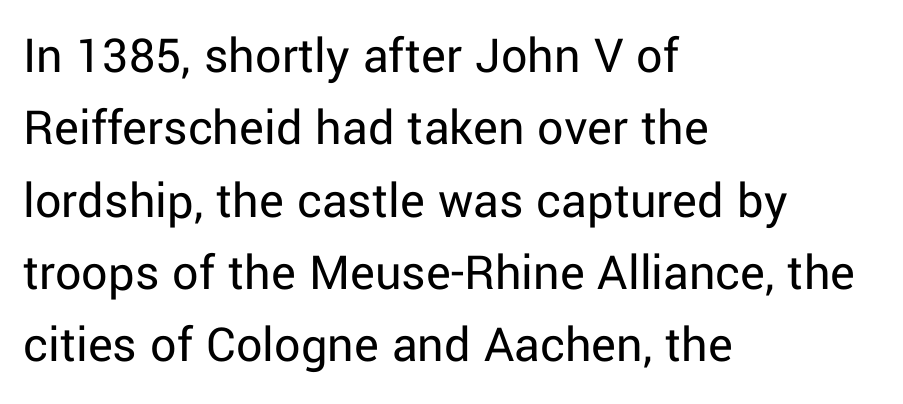
It's the straight-up-and-down kind of type. On a weight scale, this lands at 450 or below. Type style note: lacks serifs. Left-aligned paragraph, ragged on the right. Character widths vary here, with narrow letters taking less room than wide ones. Observe the ordinary spacing: letters are neighbours, not strangers.
